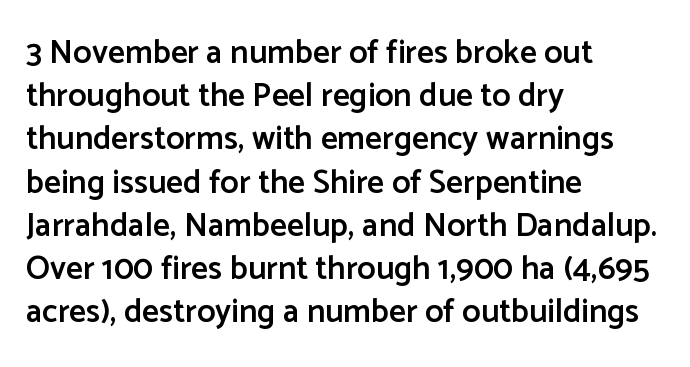
The image shows 33 px semibold sans-serif type, upright; set left-aligned, normal line spacing (1.31x), normal letter spacing, not underlined; low stroke contrast and a medium x-height.
